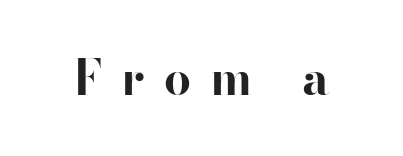
Q: Is the text bold? A: Yes.
Q: Is the text italic (slanted)? A: No, it is upright.
Q: Is the typeface a serif or a sans-serif typeface? A: Serif.
Q: Is the text underlined? A: No.
Q: Is the spacing between letters normal or unusually wide? A: Unusually wide.
Q: Width (condensed, normal, or wide)? A: Normal.
Q: Stroke contrast? A: High.
Q: x-height? A: Small.
Q: Monospaced? A: No.
